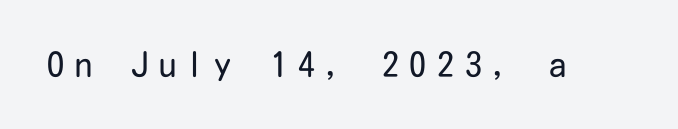
Vertical stems look standard width or narrower in stroke. Font category for this specimen: sans-serif. Short note: letters widely spaced. The type sits square on the baseline with zero lean.
